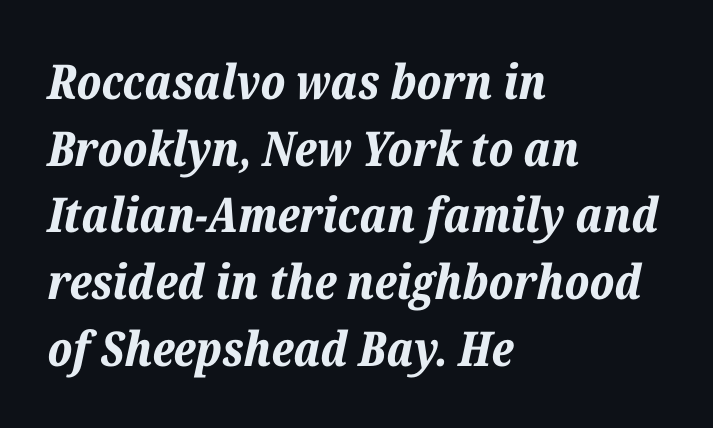
{"italic": "yes", "lean": "right", "slant_degrees": 12, "bold": "yes", "weight": "bold", "width": "normal", "stroke_contrast": "low", "x_height": "medium", "monospaced": "no", "underline": "no", "align": "left", "line_spacing": "normal", "line_spacing_ratio": 1.39, "letter_spacing": "normal", "letter_spacing_em": 0.0, "glyph_px": 48}
